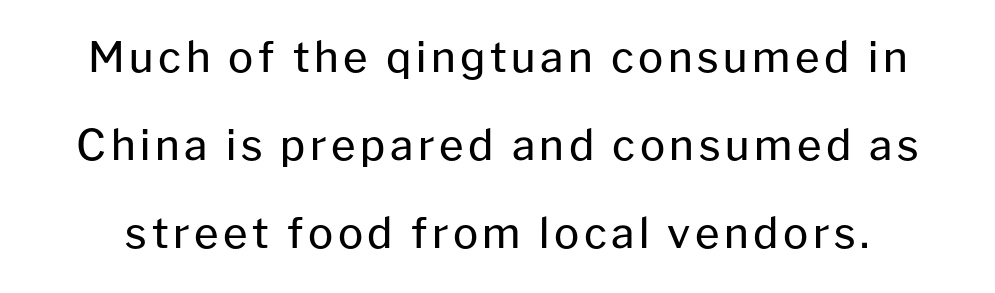
{"serif": "no", "italic": "no", "bold": "no", "weight": "regular", "width": "normal", "stroke_contrast": "low", "x_height": "medium", "monospaced": "no", "underline": "no", "line_spacing": "loose", "line_spacing_ratio": 2.1, "glyph_px": 42}
